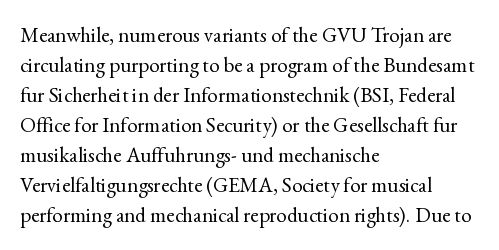
{"italic": "no", "bold": "no", "underline": "no", "align": "left", "line_spacing": "normal", "line_spacing_ratio": 1.43, "letter_spacing": "normal", "letter_spacing_em": 0.0, "glyph_px": 21}
